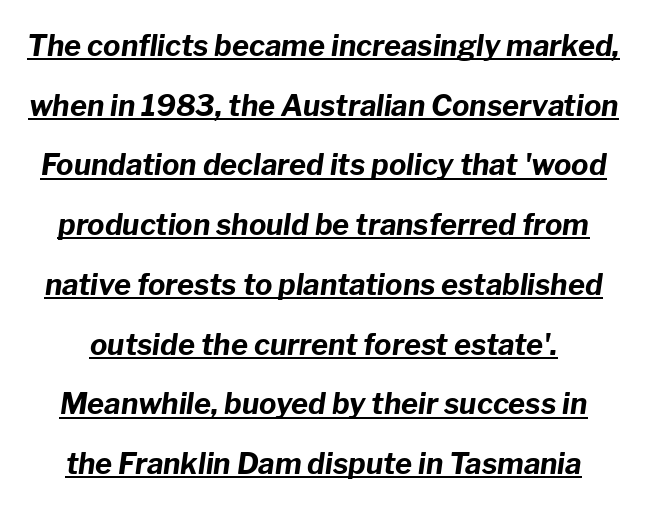
The image shows 29 px bold type, italic (leaning right); set loose line spacing (2.06x), normal letter spacing, underlined; low stroke contrast and a medium x-height.
